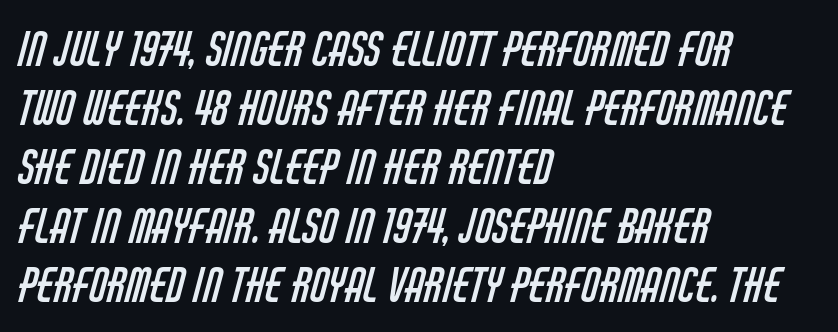
The image shows 46 px regular-weight, condensed sans-serif type; set left-aligned, normal line spacing (1.28x), normal letter spacing, not underlined; low stroke contrast and a large x-height.
